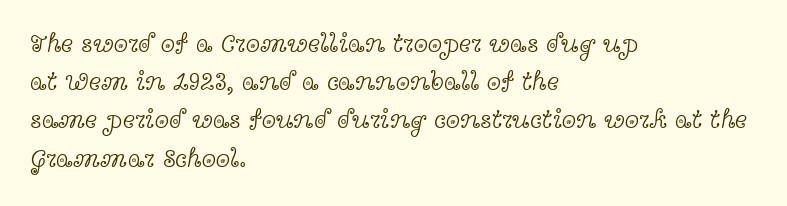
The image shows 26 px text type; set left-aligned, normal line spacing (1.47x), normal letter spacing, not underlined.
